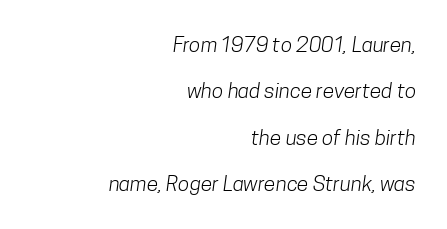
{"bold": "no", "underline": "no", "align": "right", "line_spacing": "loose", "line_spacing_ratio": 2.21, "letter_spacing": "normal", "letter_spacing_em": 0.0, "glyph_px": 21}
